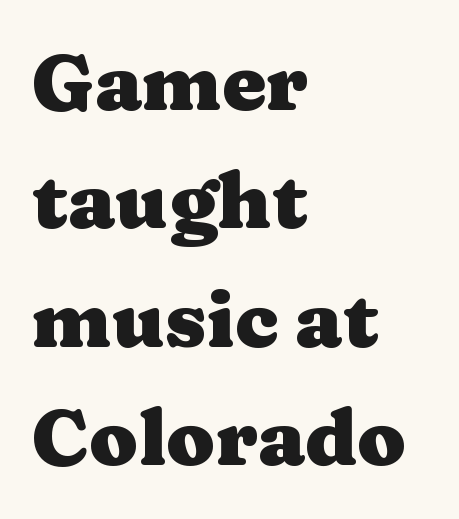
The image shows 79 px heavy, wide serif type, upright; set left-aligned, normal line spacing (1.5x), normal letter spacing, not underlined; medium stroke contrast and a medium x-height.
